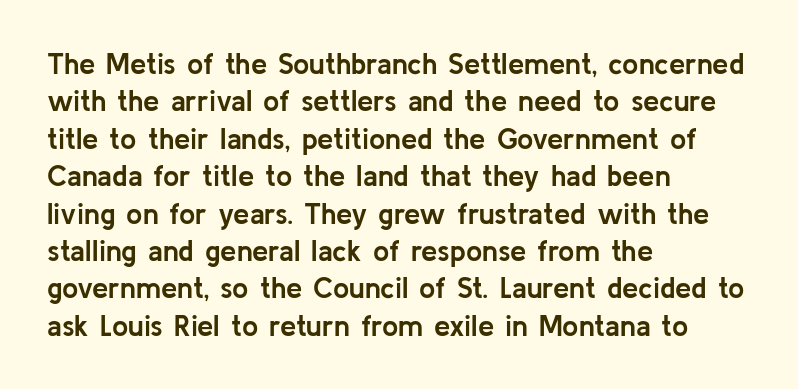
The image shows 29 px semibold sans-serif type, upright; set left-aligned, normal line spacing (1.29x), normal letter spacing, not underlined; low stroke contrast and a medium x-height.
